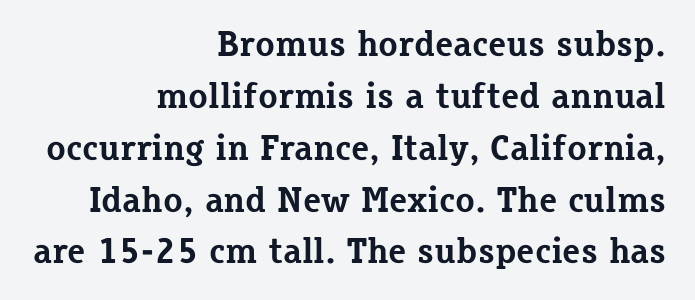
Q: Is the text bold? A: Yes.
Q: Is the text italic (slanted)? A: No, it is upright.
Q: Is the typeface a serif or a sans-serif typeface? A: Serif.
Q: Is the text underlined? A: No.
Q: How is the paragraph aligned? A: Right-aligned.
Q: Is the spacing between letters normal or unusually wide? A: Normal.
Q: Is the spacing between lines tight, normal or loose? A: Normal.
Q: Width (condensed, normal, or wide)? A: Normal.
Q: Stroke contrast? A: Low.
Q: x-height? A: Medium.
Q: Monospaced? A: No.
